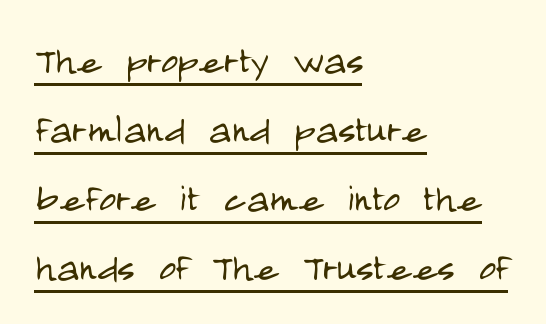
{"serif": "no", "italic": "no", "bold": "no", "weight": "light", "width": "condensed", "stroke_contrast": "low", "x_height": "large", "monospaced": "no", "underline": "yes", "align": "left", "line_spacing": "normal", "line_spacing_ratio": 1.47, "letter_spacing": "normal", "letter_spacing_em": 0.0, "glyph_px": 47}
